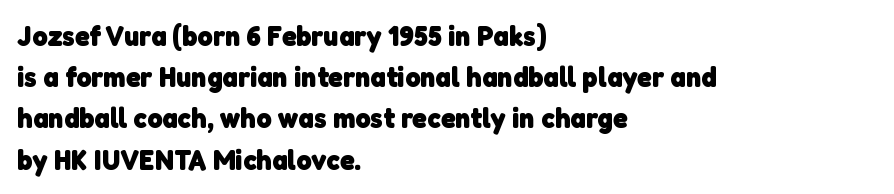
The passage shown is typeset with a sans-serif family. Descenders hang freely into open space. One-word summary of the alignment: left. These lines are rendered in a variable-pitch font. The typesetting leans heavy: a genuine bold.
